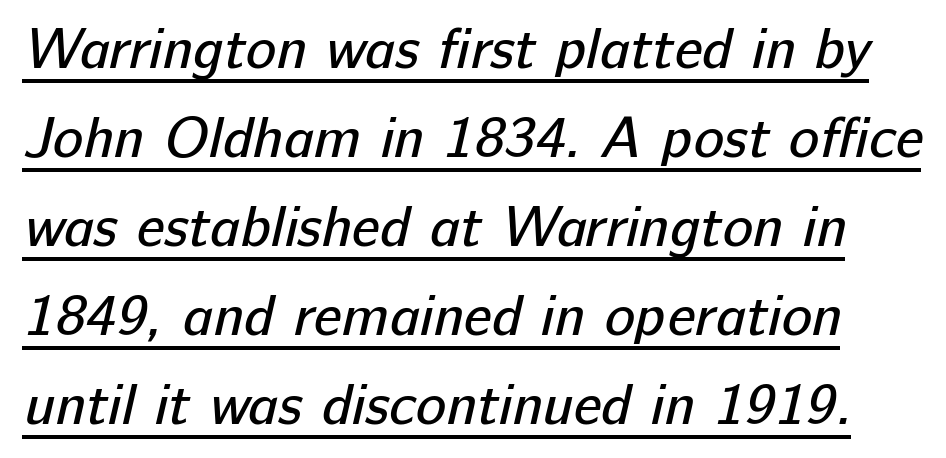
Q: Is the text bold? A: No.
Q: Is the typeface a serif or a sans-serif typeface? A: Sans-serif.
Q: Is the text underlined? A: Yes.
Q: Is the spacing between letters normal or unusually wide? A: Normal.
Q: Is the spacing between lines tight, normal or loose? A: Normal.
Q: Width (condensed, normal, or wide)? A: Normal.
Q: Stroke contrast? A: Low.
Q: x-height? A: Medium.
Q: Monospaced? A: No.
